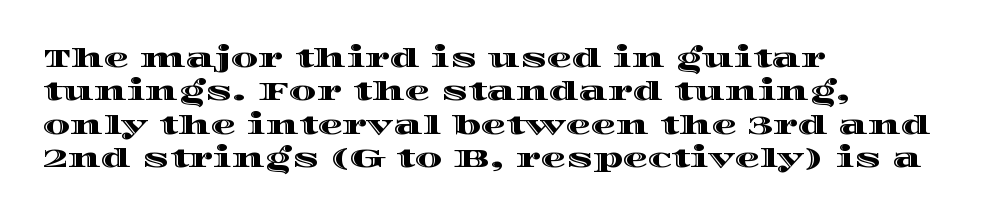
The image shows 25 px text type, upright; set left-aligned, normal line spacing (1.34x), normal letter spacing, not underlined.
